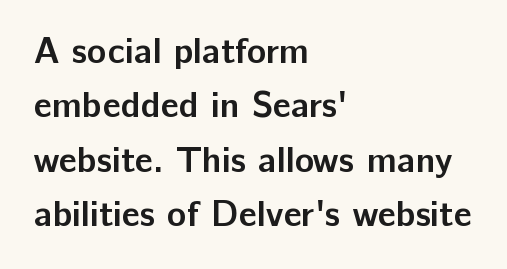
The image shows 36 px semibold sans-serif type, upright; set left-aligned, normal line spacing (1.51x), normal letter spacing, not underlined; low stroke contrast and a medium x-height.
